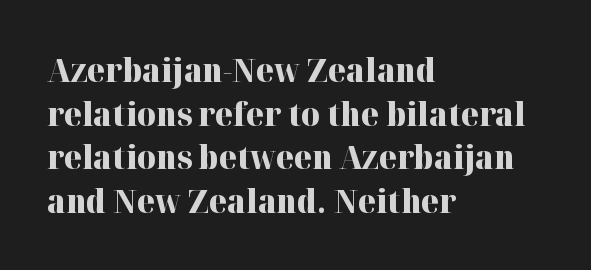
{"serif": "yes", "italic": "no", "bold": "yes", "weight": "heavy", "width": "normal", "stroke_contrast": "high", "x_height": "medium", "monospaced": "no", "underline": "no", "align": "left", "line_spacing": "normal", "line_spacing_ratio": 1.36, "letter_spacing": "normal", "letter_spacing_em": 0.0, "glyph_px": 32}
